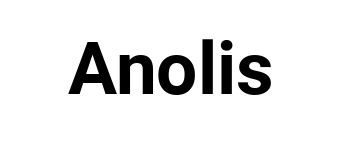
It's the straight-up-and-down kind of type. Here the designer chose a conventional face with non-uniform glyph widths. Standard letterfit; no display-style spreading of the glyphs. Lines of text with bare space underneath. Strong, thick strokes mark this as bold type. The font family rendered here belongs to the sans-serif group.
